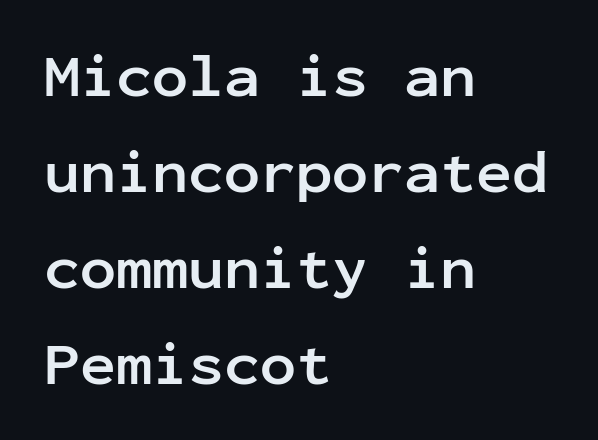
The image shows 60 px semibold sans-serif type, upright, monospaced; set left-aligned, normal line spacing (1.6x), normal letter spacing, not underlined; low stroke contrast and a medium x-height.
